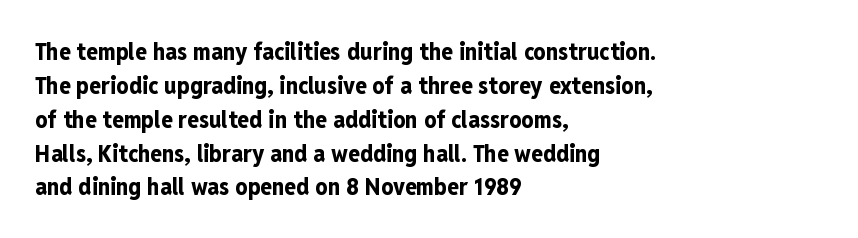
Q: Is the text bold? A: Yes.
Q: Is the text italic (slanted)? A: No, it is upright.
Q: Is the text underlined? A: No.
Q: How is the paragraph aligned? A: Left-aligned.
Q: Is the spacing between letters normal or unusually wide? A: Normal.
Q: Is the spacing between lines tight, normal or loose? A: Normal.
